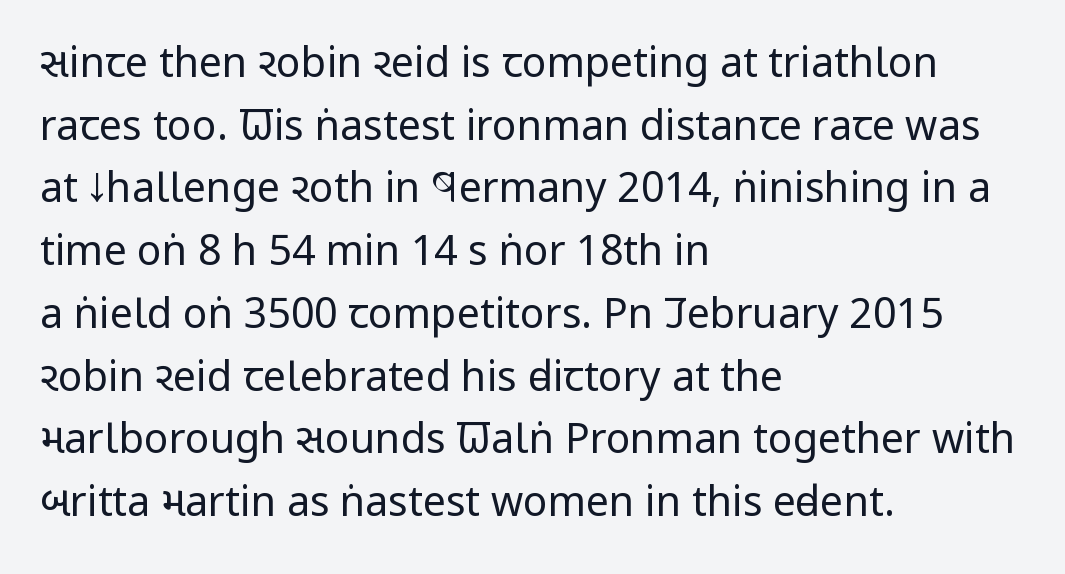
{"serif": "no", "italic": "no", "bold": "no", "weight": "regular", "width": "condensed", "stroke_contrast": "low", "x_height": "large", "monospaced": "no", "underline": "no", "align": "left", "line_spacing": "normal", "line_spacing_ratio": 1.53, "letter_spacing": "normal", "letter_spacing_em": 0.0, "glyph_px": 41}
